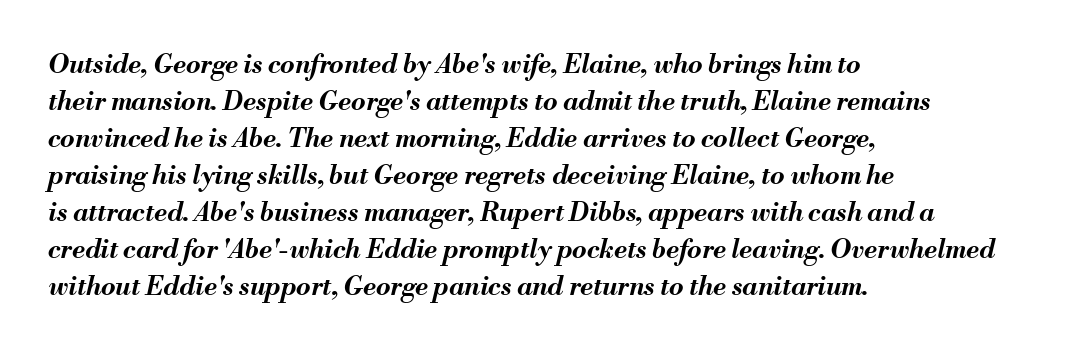
Designer's note — italics engaged. Default kerning and tracking; the words read as compact shapes. Horizontal alignment here is leftward, the default for most running prose. The rows are spaced the way most documents space them. Its strokes are broad and dark, the hallmark of bold type. Descenders hang freely into open space.
